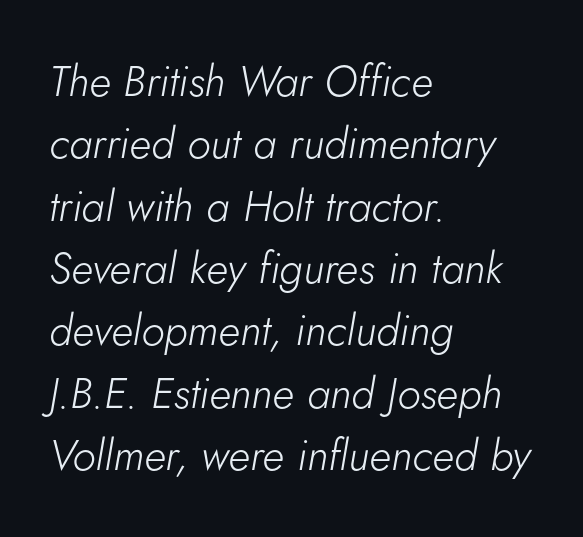
The image shows 43 px light type, italic (leaning right); set left-aligned, normal line spacing (1.45x), normal letter spacing, not underlined; low stroke contrast and a small x-height.
